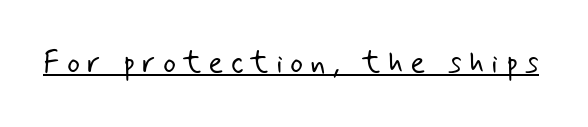
Loose tracking; the words dissolve into strings of separated letters. A baseline rule has been typeset under these characters. The letters look calm and open, with moderate or lighter stems. Serifs: no, the terminals of the letterforms are clean. The passage shown is typed in a proportional face where columns would drift.
